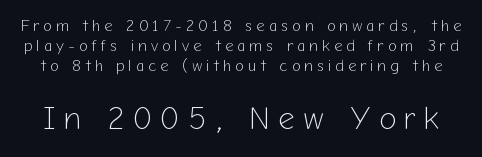
Q: Is the text bold? A: No.
Q: Is the text italic (slanted)? A: No, it is upright.
Q: Is the typeface a serif or a sans-serif typeface? A: Sans-serif.
Q: Is the text underlined? A: No.
Q: Is the spacing between letters normal or unusually wide? A: Unusually wide.
Q: Is the spacing between lines tight, normal or loose? A: Normal.
Q: Which block of text is set in a larger size, the first (top) or the second (bottom)? A: The second (bottom) one.
Q: Width (condensed, normal, or wide)? A: Normal.
Q: Stroke contrast? A: Low.
Q: x-height? A: Medium.
Q: Monospaced? A: No.
